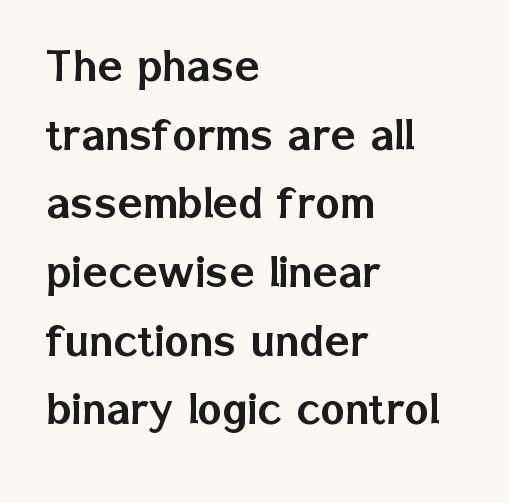
Honestly, there is no underline to notice here at all. Note: no serifs on the glyphs. Notice how the stems are strictly vertical — no italics here. Does the copy run flush right? No — it runs flush left.
